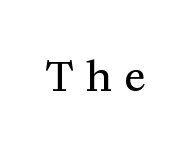
Q: Is the text bold? A: No.
Q: Is the text italic (slanted)? A: No, it is upright.
Q: Is the typeface a serif or a sans-serif typeface? A: Serif.
Q: Is the text underlined? A: No.
Q: Is the spacing between letters normal or unusually wide? A: Unusually wide.
Q: Width (condensed, normal, or wide)? A: Normal.
Q: Stroke contrast? A: Medium.
Q: x-height? A: Medium.
Q: Monospaced? A: No.
